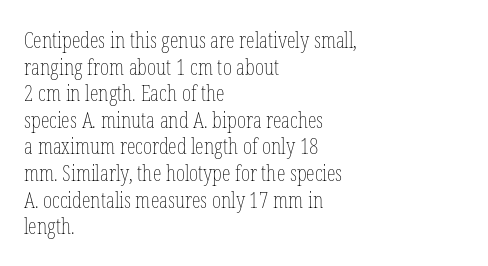
The face used here is rendered with its standard letterfit. The rag falls on the right side of this text block. The typeface has the unassuming heft of standard copy or less. Italic: no, the glyphs are upright roman.
